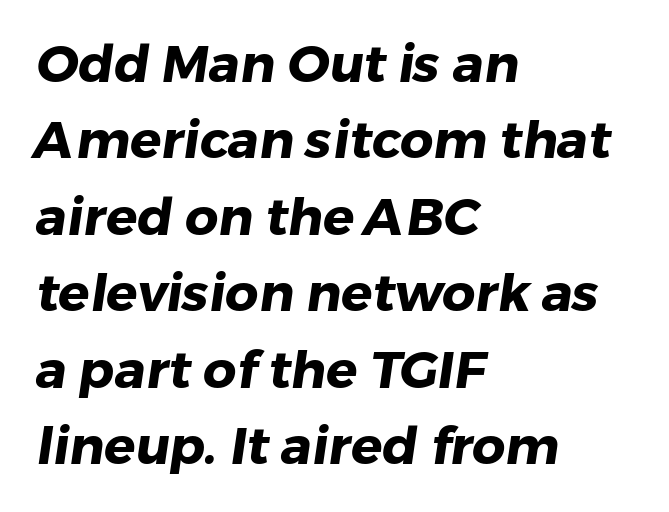
{"serif": "no", "bold": "yes", "weight": "heavy", "width": "normal", "stroke_contrast": "low", "x_height": "medium", "monospaced": "no", "underline": "no", "align": "left", "line_spacing": "normal", "line_spacing_ratio": 1.47, "letter_spacing": "normal", "letter_spacing_em": 0.0, "glyph_px": 52}
